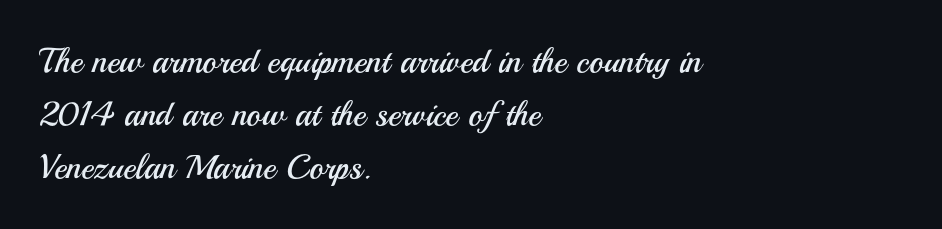
Q: Is the text bold? A: No.
Q: Is the text italic (slanted)? A: Yes.
Q: Is the typeface a serif or a sans-serif typeface? A: Sans-serif.
Q: Is the text underlined? A: No.
Q: How is the paragraph aligned? A: Left-aligned.
Q: Is the spacing between letters normal or unusually wide? A: Normal.
Q: Is the spacing between lines tight, normal or loose? A: Normal.
Q: Width (condensed, normal, or wide)? A: Normal.
Q: Stroke contrast? A: Medium.
Q: x-height? A: Small.
Q: Monospaced? A: No.
